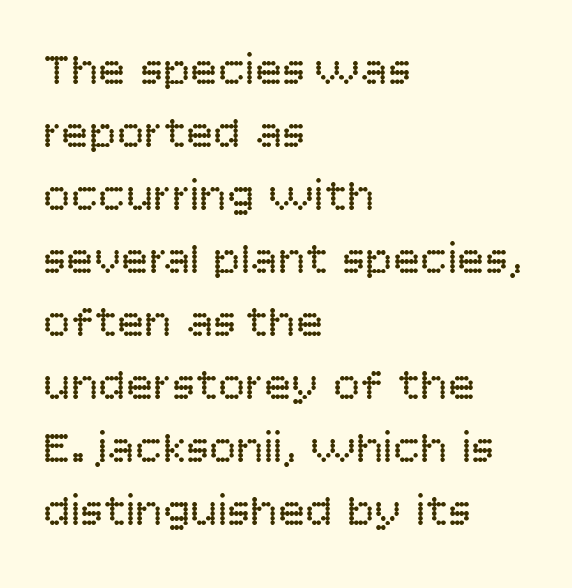
The image shows 46 px regular-weight sans-serif type, upright; set left-aligned, normal line spacing (1.37x), normal letter spacing, not underlined; low stroke contrast and a large x-height.
